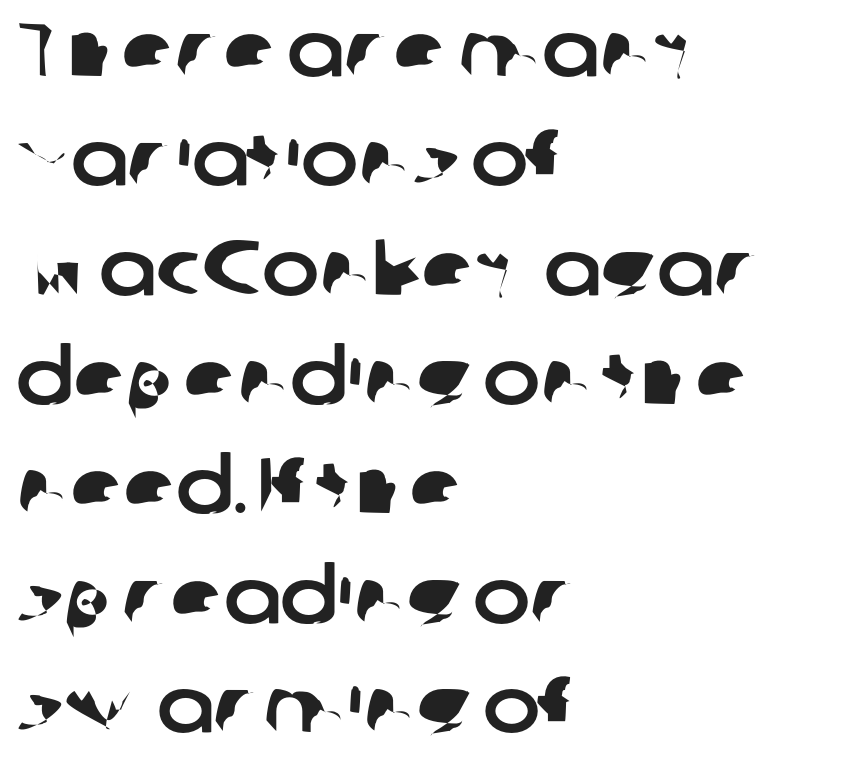
Q: Is the typeface a serif or a sans-serif typeface? A: Sans-serif.
Q: Is the text underlined? A: No.
Q: How is the paragraph aligned? A: Left-aligned.
Q: Is the spacing between letters normal or unusually wide? A: Normal.
Q: Is the spacing between lines tight, normal or loose? A: Normal.
Q: Width (condensed, normal, or wide)? A: Normal.
Q: Stroke contrast? A: Low.
Q: x-height? A: Medium.
Q: Monospaced? A: No.
